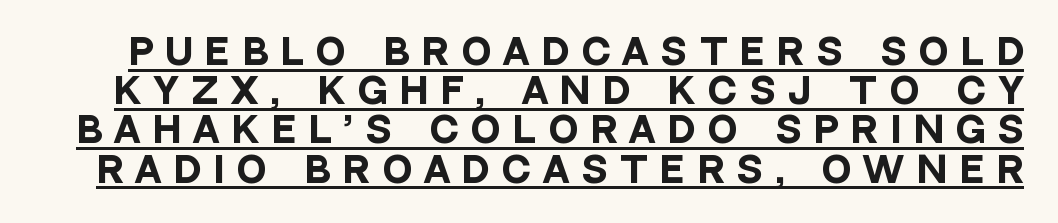
Look at the bottom of the vertical strokes: they stop flat, with no serifs. The letters advance in unequal steps, a hallmark of proportional type. Students, this is bold: see how much ink each stroke carries. Is there an underline? Yes — a line sits under the letters. Does the leading feel generous? Not at all — it's pinched.
